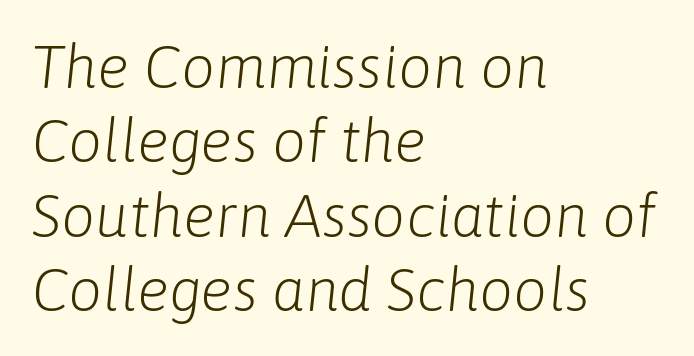
The specimen omits any rule beneath the text block's lines. You could not count columns in this text — the font is proportionally spaced. Glyph-to-glyph distance matches everyday printed text. The letters look calm and open, with moderate or lighter stems.
